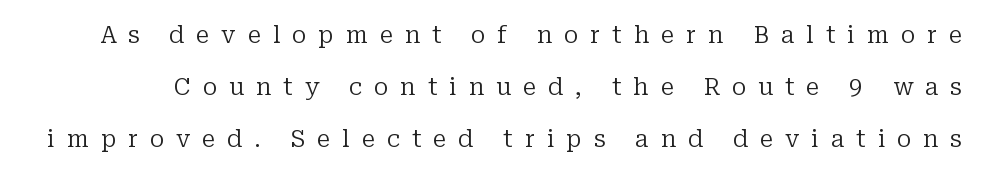
Weight: regular or lighter. The vertical gap from one line to the next is large. Substantial extra tracking has been applied to these lines. This is the regular roman posture of the typeface.
